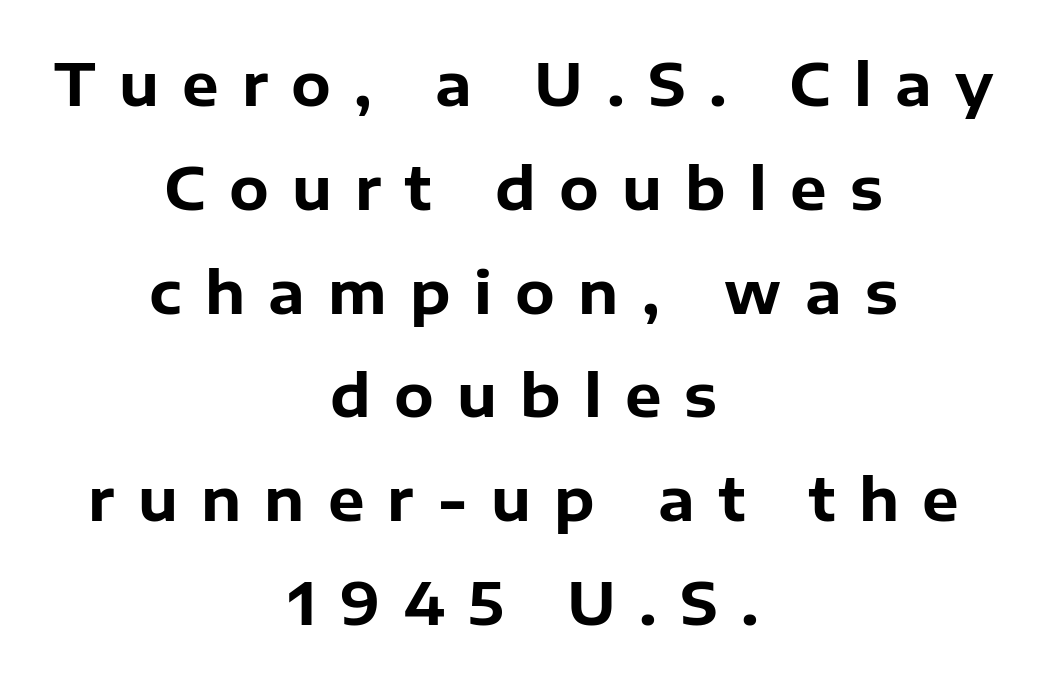
The image shows 58 px bold sans-serif type, upright; set centered, line spacing 1.79x, unusually wide letter spacing (+0.4 em), not underlined; low stroke contrast and a medium x-height.
